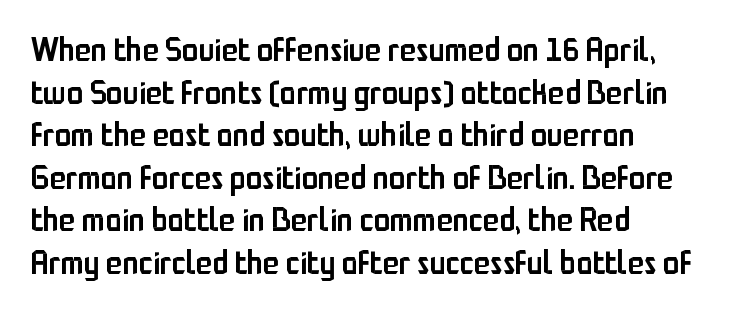
Q: Is the text bold? A: Semi-bold.
Q: Is the text italic (slanted)? A: No, it is upright.
Q: Is the typeface a serif or a sans-serif typeface? A: Sans-serif.
Q: Is the text underlined? A: No.
Q: How is the paragraph aligned? A: Left-aligned.
Q: Is the spacing between letters normal or unusually wide? A: Normal.
Q: Is the spacing between lines tight, normal or loose? A: Normal.
Q: Width (condensed, normal, or wide)? A: Condensed.
Q: Stroke contrast? A: Low.
Q: x-height? A: Medium.
Q: Monospaced? A: No.
